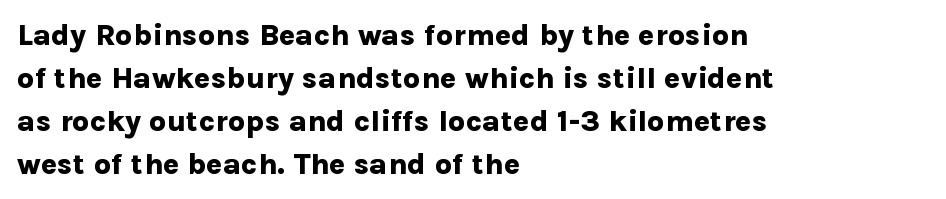
{"serif": "no", "italic": "no", "bold": "yes", "weight": "bold", "width": "normal", "stroke_contrast": "low", "x_height": "medium", "monospaced": "no", "underline": "no", "align": "left", "line_spacing": "normal", "line_spacing_ratio": 1.43, "letter_spacing": "normal", "letter_spacing_em": 0.0, "glyph_px": 30}
